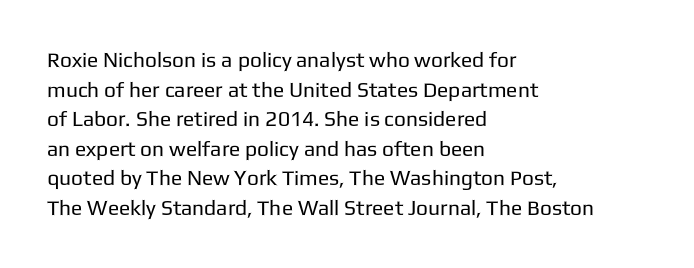
{"italic": "no", "bold": "no", "underline": "no", "align": "left", "line_spacing": "normal", "line_spacing_ratio": 1.41, "letter_spacing": "normal", "letter_spacing_em": 0.0, "glyph_px": 21}
